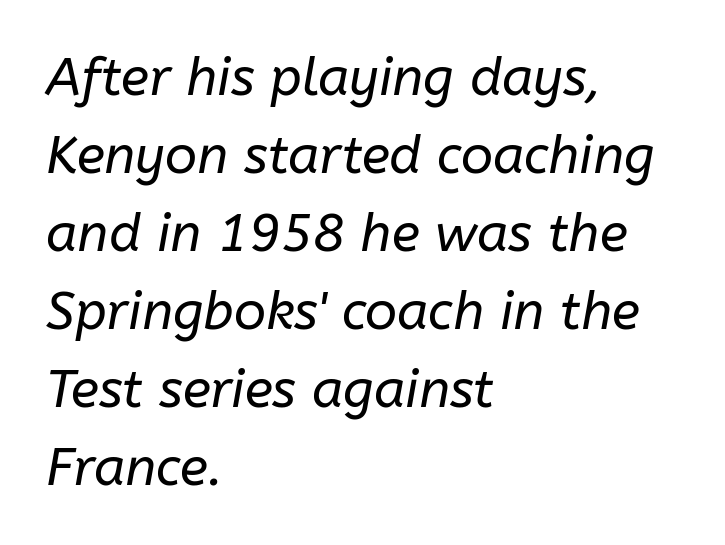
Q: Is the text bold? A: No.
Q: Is the text italic (slanted)? A: Yes, it leans right by about 10 degrees.
Q: Is the text underlined? A: No.
Q: How is the paragraph aligned? A: Left-aligned.
Q: Is the spacing between letters normal or unusually wide? A: Normal.
Q: Is the spacing between lines tight, normal or loose? A: Normal.
Q: Width (condensed, normal, or wide)? A: Normal.
Q: Stroke contrast? A: Low.
Q: x-height? A: Medium.
Q: Monospaced? A: No.
